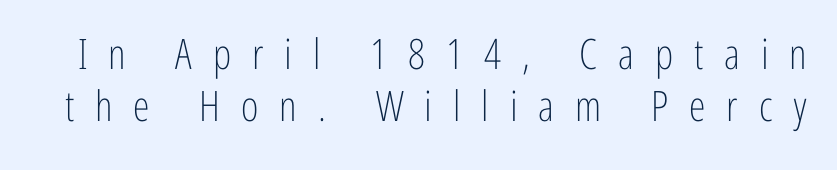
Q: Is the text bold? A: No.
Q: Is the text italic (slanted)? A: No, it is upright.
Q: Is the typeface a serif or a sans-serif typeface? A: Sans-serif.
Q: Is the text underlined? A: No.
Q: Is the spacing between letters normal or unusually wide? A: Unusually wide.
Q: Is the spacing between lines tight, normal or loose? A: Normal.
Q: Width (condensed, normal, or wide)? A: Condensed.
Q: Stroke contrast? A: Low.
Q: x-height? A: Medium.
Q: Monospaced? A: No.
